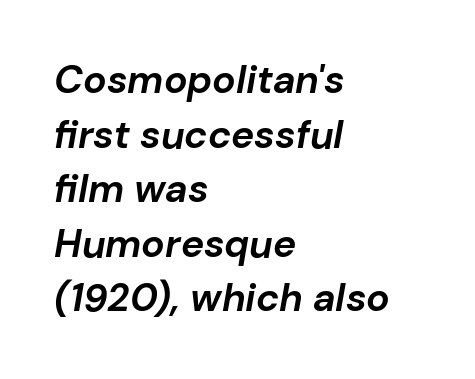
{"italic": "yes", "lean": "right", "slant_degrees": 10, "bold": "yes", "weight": "bold", "width": "normal", "stroke_contrast": "low", "x_height": "medium", "monospaced": "no", "underline": "no", "align": "left", "line_spacing": "normal", "line_spacing_ratio": 1.4, "letter_spacing": "normal", "letter_spacing_em": 0.0, "glyph_px": 39}
